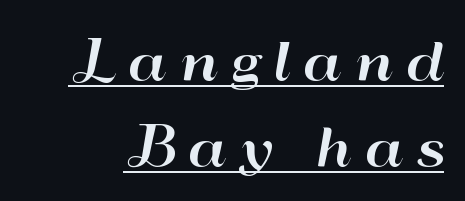
Honestly, the letter spacing is so wide it's the main thing you notice. The passage shown is typeset with a sans-serif family. You could not count columns in this text — the font is proportionally spaced. This sample carries an underscore along the baseline area. Vertical spacing — default.
